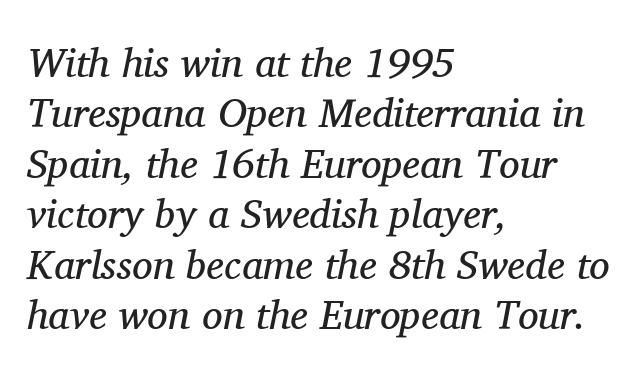
Q: Is the text bold? A: No.
Q: Is the text italic (slanted)? A: Yes, it leans right by about 11 degrees.
Q: Is the typeface a serif or a sans-serif typeface? A: Serif.
Q: Is the text underlined? A: No.
Q: How is the paragraph aligned? A: Left-aligned.
Q: Is the spacing between letters normal or unusually wide? A: Normal.
Q: Width (condensed, normal, or wide)? A: Normal.
Q: Stroke contrast? A: Medium.
Q: x-height? A: Medium.
Q: Monospaced? A: No.
